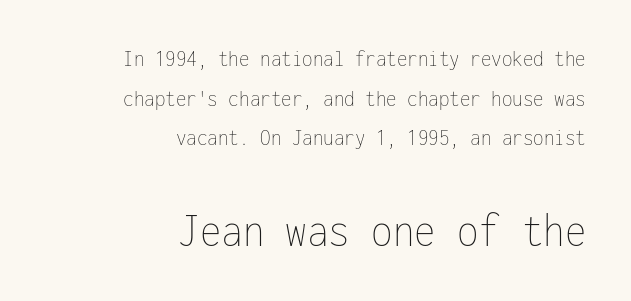
The image shows 49 px thin, condensed type, upright, monospaced; set right-aligned, normal line spacing (1.65x), normal letter spacing, not underlined; the second (bottom) block is 2.04x larger; low stroke contrast and a medium x-height.
